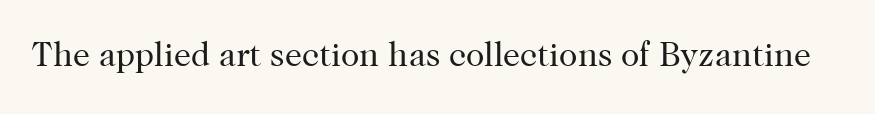
The image shows 34 px regular-weight serif type, upright; set normal letter spacing, not underlined; high stroke contrast and a medium x-height.
